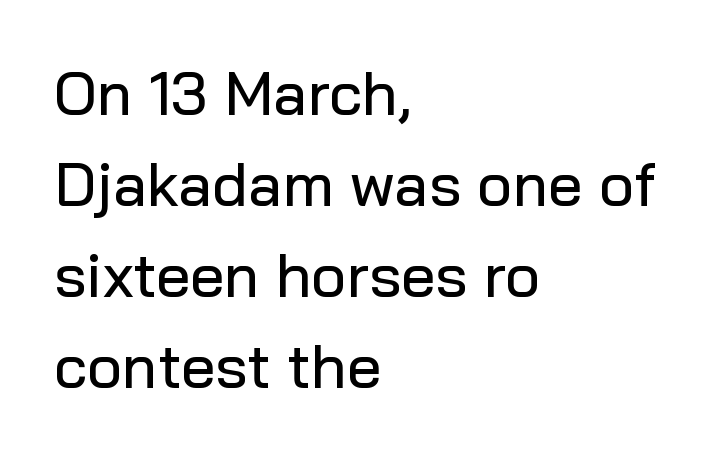
To sum up the face: it is a sans, with no serifs. The typography opts for an upright posture over an oblique one. Spacing verdict: proportional, widths tailored to each character. Line spacing here is normal.
